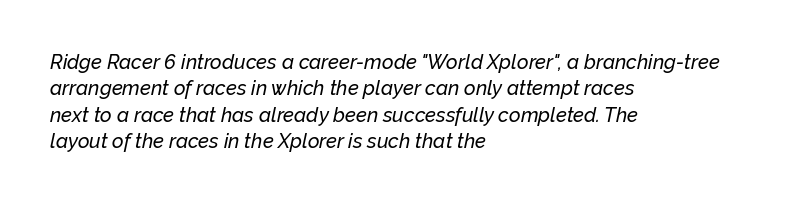
The image shows 20 px text type, italic (leaning right); set left-aligned, normal line spacing (1.32x), normal letter spacing, not underlined.
